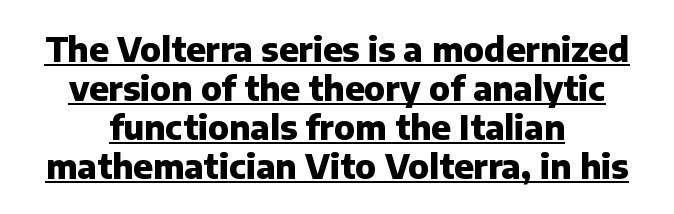
The image shows 34 px heavy sans-serif type, upright; set centered, tight line spacing (1.15x), normal letter spacing, underlined; low stroke contrast and a medium x-height.
